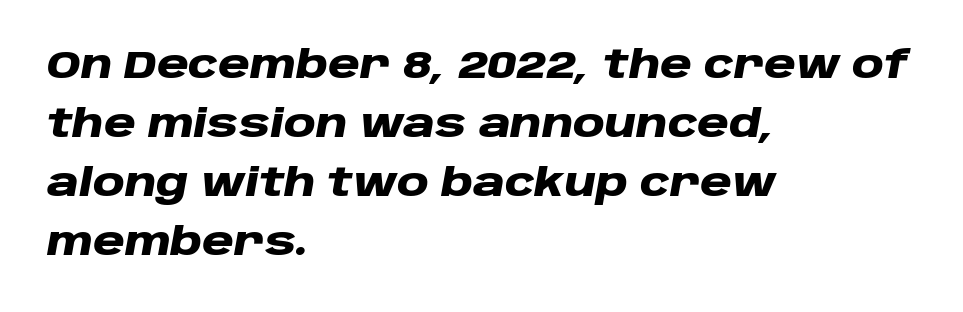
Leftover space on each line is placed entirely after the last word. The typography opts for an oblique posture over an upright one. The gaps between neighbouring characters are ordinary and unremarkable. The sample has been set heavy, in full bold. The lines sit at an ordinary, default distance from one another.
